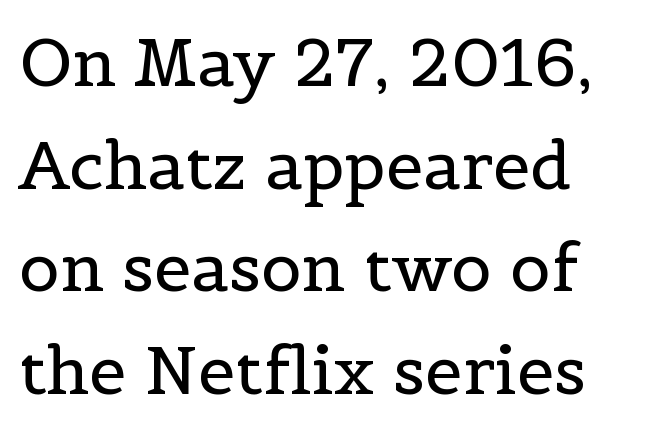
The foot of each line stays bare and open. Little horizontal feet cap the strokes, marking this as serif type. Interline gaps are of average width in this sample. In terms of letterspacing, this is plain default setting.
